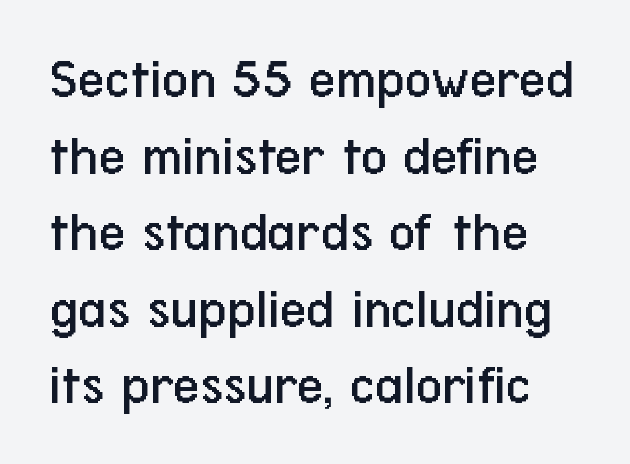
Successive baselines arrive at the customary interval. The rendering keeps characters at their native spacing. What kind of face is this? One without serifs — a sans. Posture: upright roman. Honestly, there is no underline to notice here at all.
